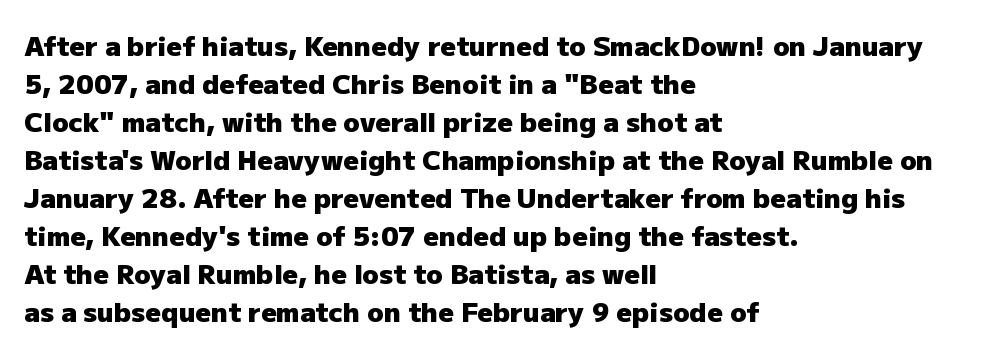
Nothing unusual about the tracking: characters are spaced as the font intends. Glance below the letters and you will spot only blank space. Designer's note — italics off, roman on. Alignment: flush left.
